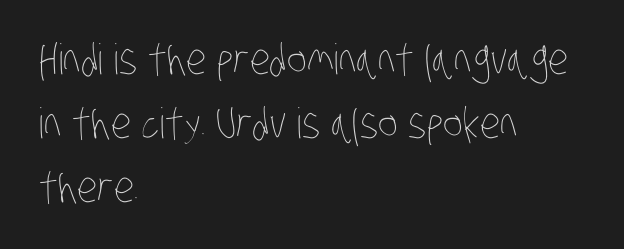
The rows are spaced the way most documents space them. Here the glyphs are tracked normally, forming tight word shapes. The letters advance in unequal steps, a hallmark of proportional type. The space beneath each line is pristine and unruled. Teacher's note: observe the even left margin — that is flush-left alignment. Summary of weight: not heavy and not bold.
